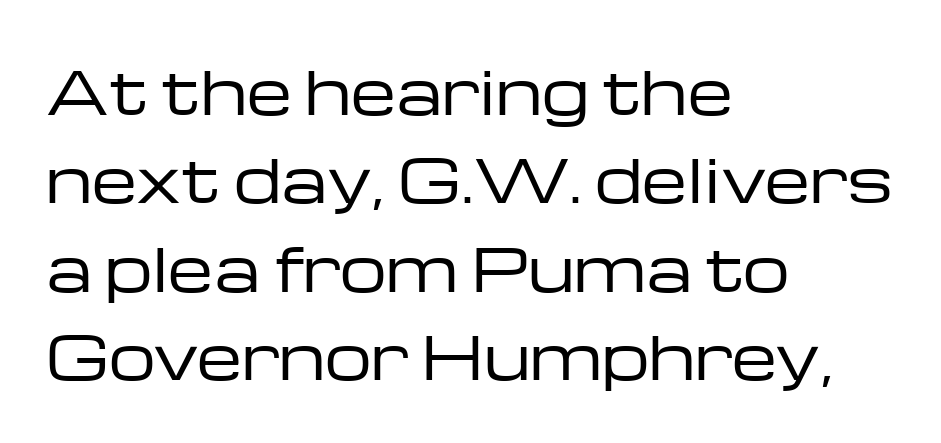
Decoration check: the copy has no underline. Evenly set lines give the paragraph a standard silhouette. Do the characters align in a grid? No, the font is proportional. The type family on display is of the sans-serif kind. Does the lettering tilt? It doesn't — this is upright. Caption: multi-line text, flush left, ragged right.
